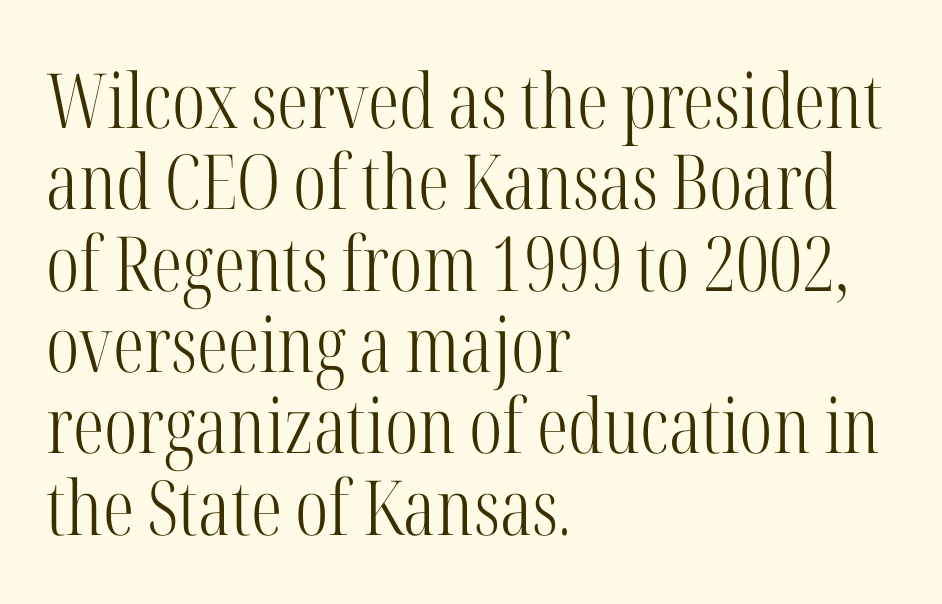
The image shows 76 px light, condensed serif type, upright; set left-aligned, tight line spacing (1.07x), normal letter spacing, not underlined; high stroke contrast and a medium x-height.
